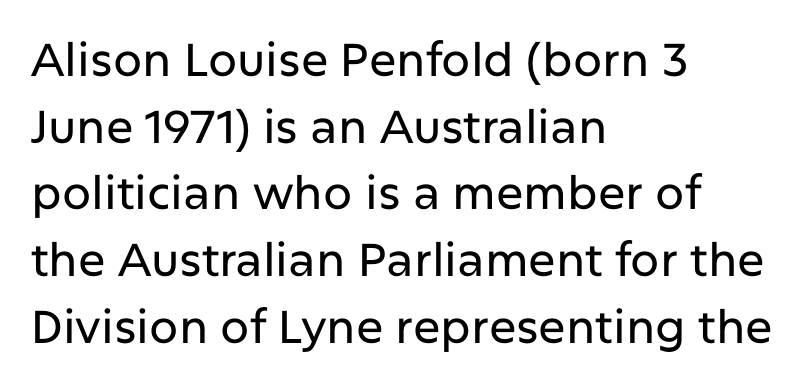
{"serif": "no", "italic": "no", "width": "normal", "stroke_contrast": "low", "x_height": "medium", "monospaced": "no", "underline": "no", "align": "left", "line_spacing": "normal", "line_spacing_ratio": 1.45, "letter_spacing": "normal", "letter_spacing_em": 0.0, "glyph_px": 46}
